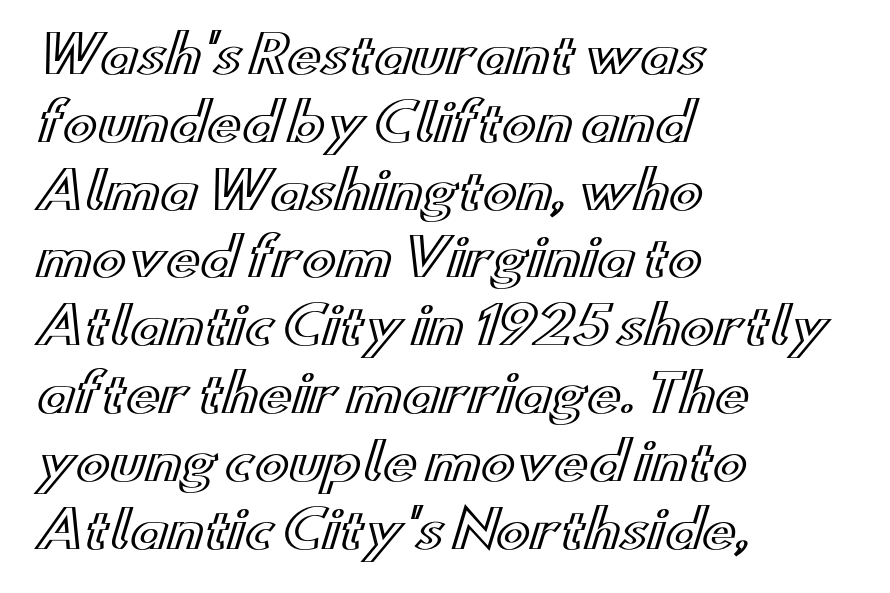
Q: Is the text italic (slanted)? A: Yes.
Q: Is the text underlined? A: No.
Q: How is the paragraph aligned? A: Left-aligned.
Q: Is the spacing between letters normal or unusually wide? A: Normal.
Q: Is the spacing between lines tight, normal or loose? A: Normal.
Q: Width (condensed, normal, or wide)? A: Wide.
Q: x-height? A: Small.
Q: Monospaced? A: No.
